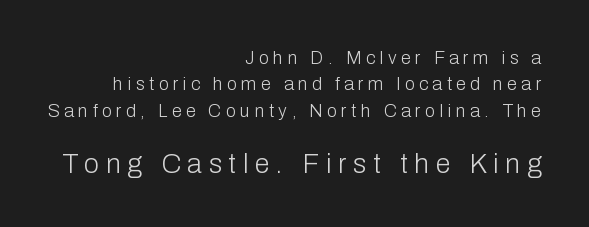
The image shows 27 px text type, upright; set right-aligned, normal line spacing (1.47x), unusually wide letter spacing (+0.25 em), not underlined; the second (bottom) block is 1.5x larger.
